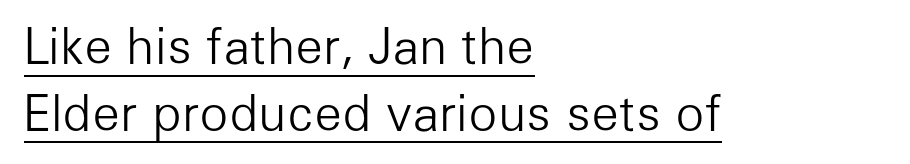
{"serif": "no", "italic": "no", "bold": "no", "weight": "light", "width": "normal", "stroke_contrast": "low", "x_height": "medium", "monospaced": "no", "underline": "yes", "align": "left", "line_spacing": "normal", "line_spacing_ratio": 1.39, "letter_spacing": "normal", "letter_spacing_em": 0.0, "glyph_px": 48}
